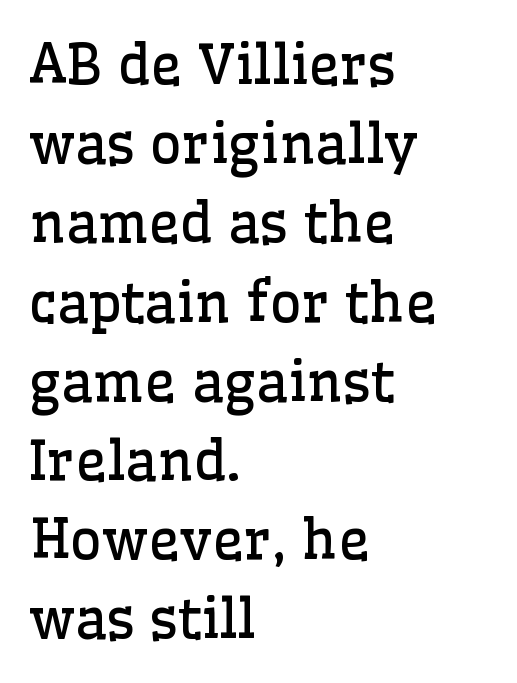
The image shows 55 px regular-weight serif type, upright; set left-aligned, normal line spacing (1.44x), normal letter spacing, not underlined; low stroke contrast and a medium x-height.
